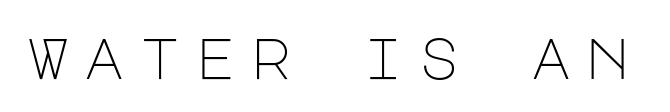
The image shows 57 px light sans-serif type, upright; set unusually wide letter spacing (+0.24 em), not underlined; low stroke contrast and a large x-height.
